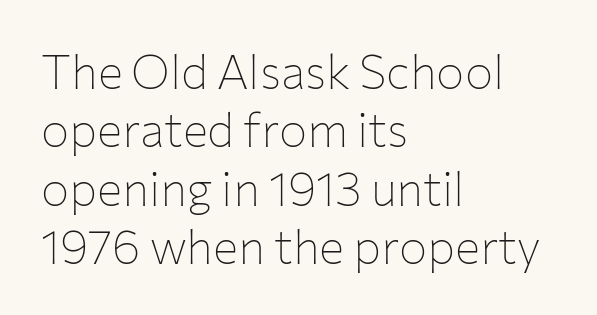
Q: Is the text bold? A: No.
Q: Is the text italic (slanted)? A: No, it is upright.
Q: Is the typeface a serif or a sans-serif typeface? A: Sans-serif.
Q: Is the text underlined? A: No.
Q: How is the paragraph aligned? A: Left-aligned.
Q: Is the spacing between letters normal or unusually wide? A: Normal.
Q: Width (condensed, normal, or wide)? A: Normal.
Q: Stroke contrast? A: Low.
Q: x-height? A: Medium.
Q: Monospaced? A: No.
